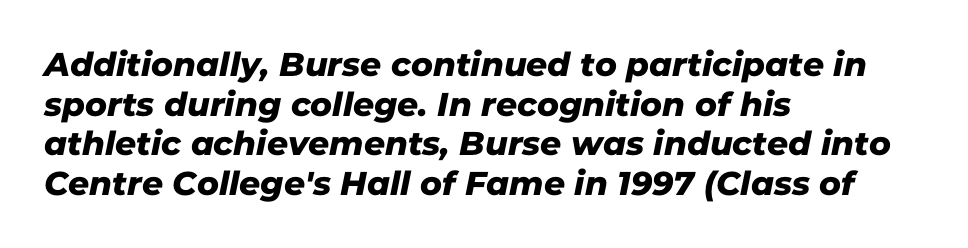
{"serif": "no", "width": "normal", "stroke_contrast": "low", "x_height": "medium", "monospaced": "no", "underline": "no", "align": "left", "line_spacing_ratio": 1.2, "letter_spacing": "normal", "letter_spacing_em": 0.0, "glyph_px": 33}
